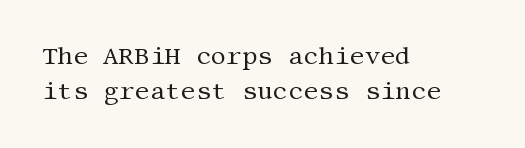
No word sits above an underline. This is the regular roman posture of the typeface. The lines in this sample share a left origin and differ only in where they stop. Successive baselines arrive at the customary interval.
